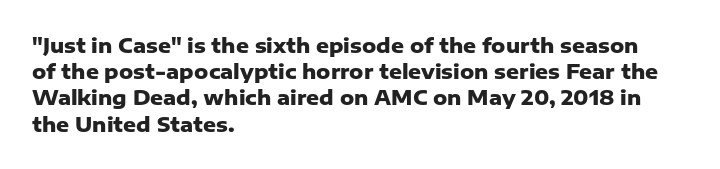
{"italic": "no", "bold": "yes", "underline": "no", "align": "left", "line_spacing": "normal", "line_spacing_ratio": 1.31, "letter_spacing": "normal", "letter_spacing_em": 0.0, "glyph_px": 20}
